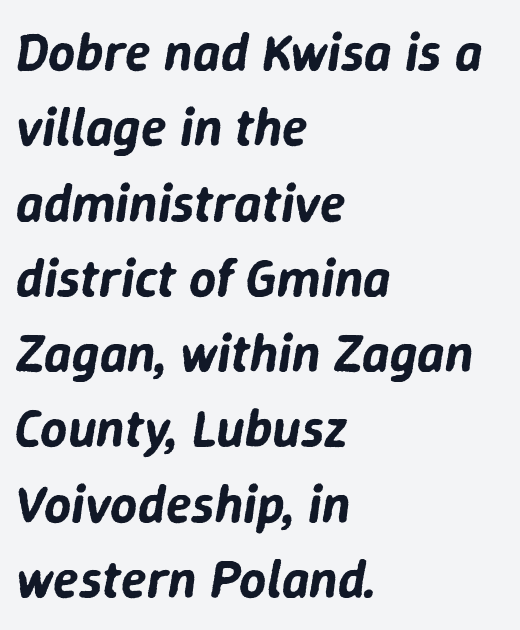
{"italic": "yes", "lean": "right", "slant_degrees": 9, "width": "normal", "stroke_contrast": "low", "x_height": "medium", "monospaced": "no", "underline": "no", "align": "left", "line_spacing": "normal", "line_spacing_ratio": 1.42, "letter_spacing": "normal", "letter_spacing_em": 0.0, "glyph_px": 53}
